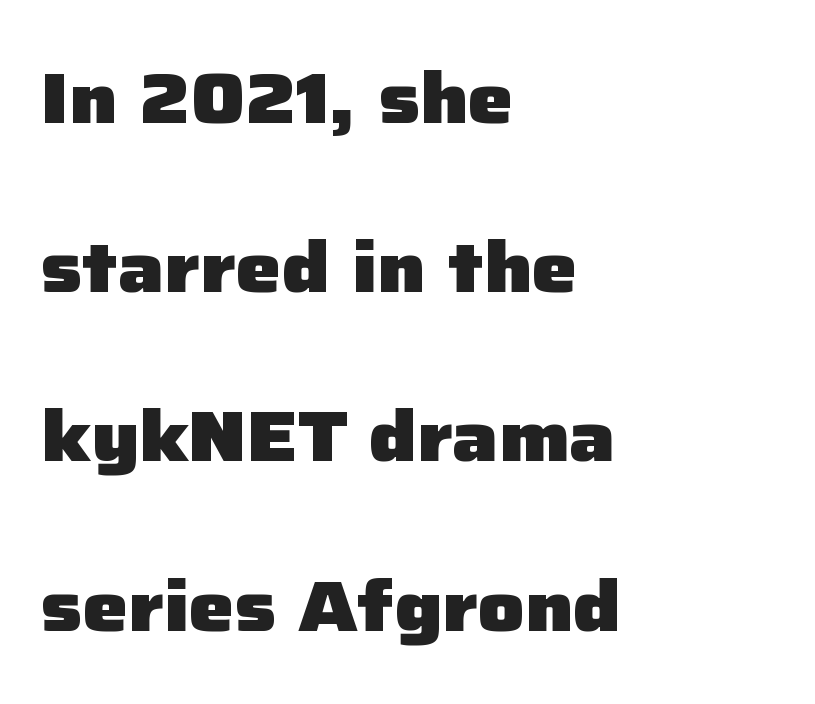
Q: Is the text bold? A: Yes.
Q: Is the text italic (slanted)? A: No, it is upright.
Q: Is the typeface a serif or a sans-serif typeface? A: Sans-serif.
Q: Is the text underlined? A: No.
Q: How is the paragraph aligned? A: Left-aligned.
Q: Is the spacing between letters normal or unusually wide? A: Normal.
Q: Is the spacing between lines tight, normal or loose? A: Loose.
Q: Width (condensed, normal, or wide)? A: Normal.
Q: Stroke contrast? A: Low.
Q: x-height? A: Medium.
Q: Monospaced? A: No.
